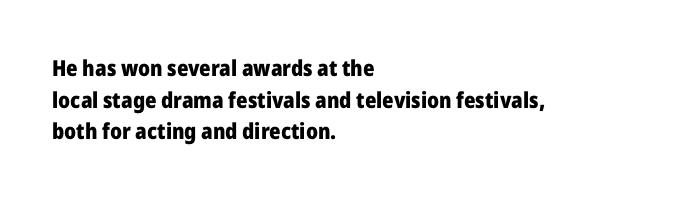
The image shows 22 px bold type, upright; set left-aligned, normal line spacing (1.44x), normal letter spacing, not underlined.
